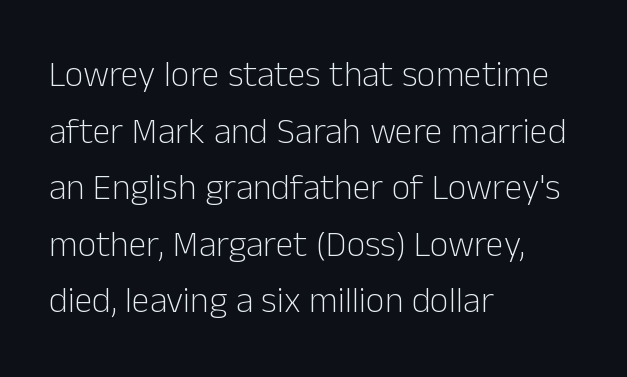
The image shows 36 px light sans-serif type, upright; set left-aligned, normal line spacing (1.57x), normal letter spacing, not underlined; low stroke contrast and a medium x-height.
